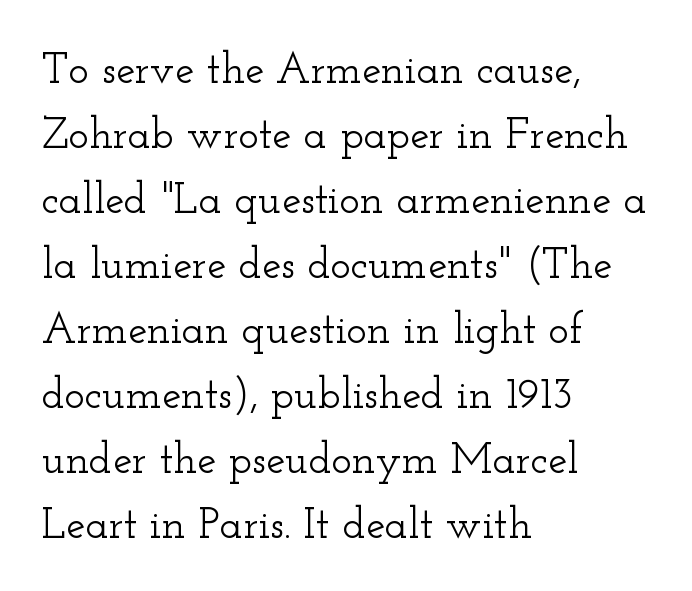
{"serif": "yes", "italic": "no", "width": "wide", "stroke_contrast": "low", "x_height": "small", "monospaced": "no", "underline": "no", "align": "left", "line_spacing": "normal", "line_spacing_ratio": 1.51, "letter_spacing": "normal", "letter_spacing_em": 0.0, "glyph_px": 43}
